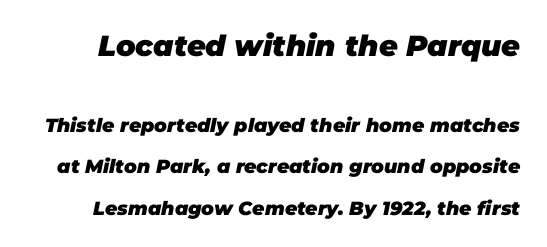
The image shows 29 px heavy type, italic (leaning right); set loose line spacing (2.17x), normal letter spacing, not underlined; the first (top) block is 1.53x larger; low stroke contrast and a large x-height.
